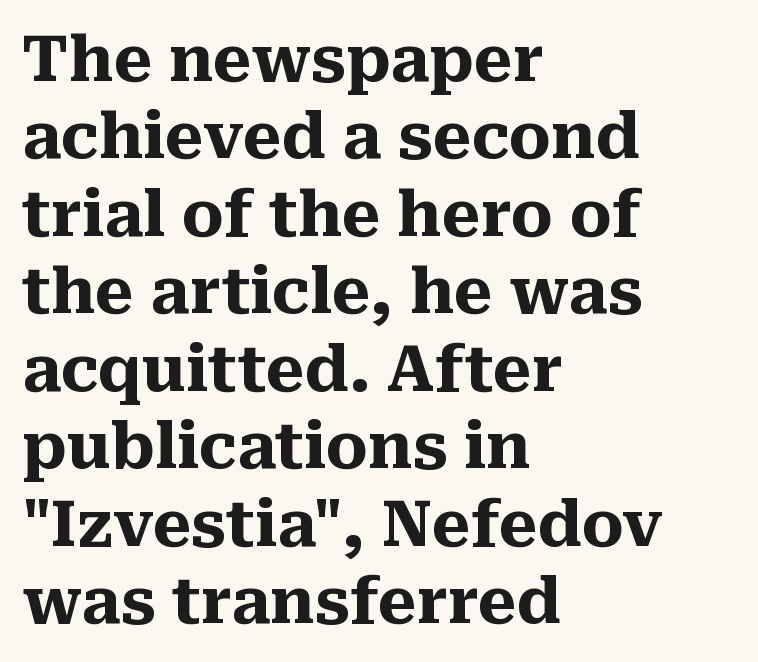
The image shows 63 px heavy serif type, upright; set left-aligned, line spacing 1.23x, normal letter spacing, not underlined; medium stroke contrast and a medium x-height.
